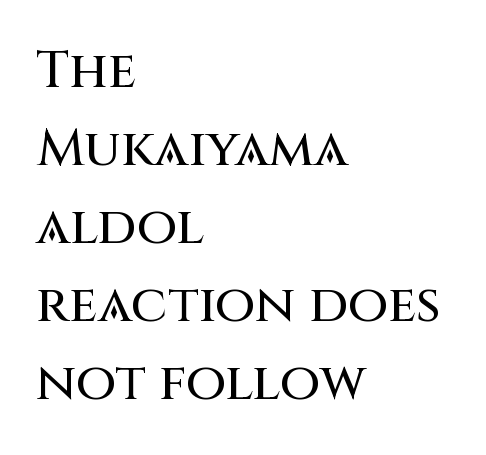
The image shows 52 px sans-serif type, upright; set left-aligned, normal line spacing (1.5x), normal letter spacing, not underlined; medium stroke contrast and a large x-height.
